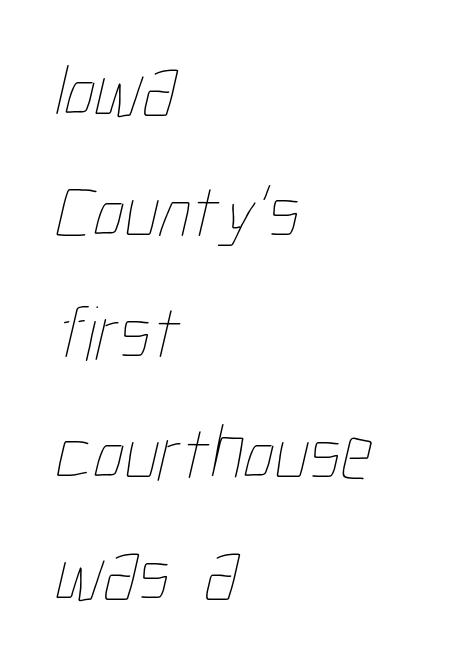
Left-aligned paragraph, ragged on the right. A typesetter would call this zero additional tracking. The passage shown is typed in a proportional face where columns would drift. A bare baseline throughout the passage. A light-to-regular cut is what we see here. Students, observe: this is what conventionally led text looks like.
